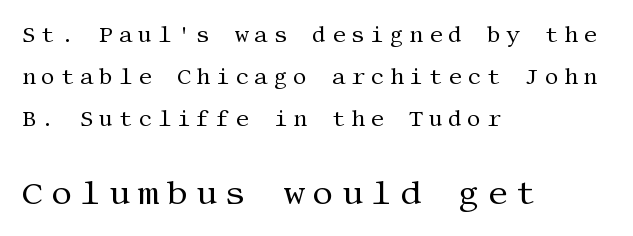
Tall strokes in this sample are plumb rather than angled. This rendering uses left alignment, leaving the right contour irregular. This is serif lettering, the kind often seen in printed books. In terms of letterspacing, this is a distinctly airy, spread setting. Weight: in the light-to-regular range. Type size steps up from the first block to the second.
